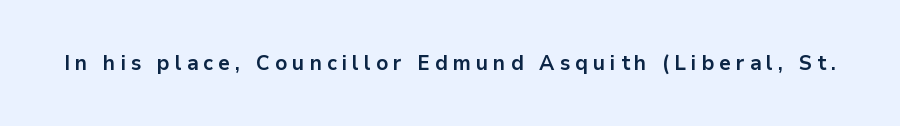
The image shows 21 px bold type, upright; set unusually wide letter spacing (+0.24 em), not underlined.
